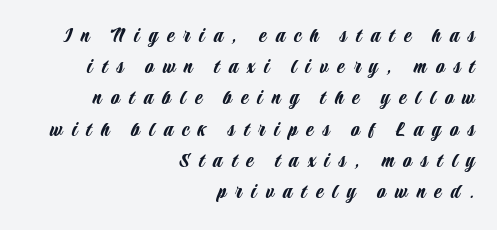
Q: Is the text italic (slanted)? A: Yes.
Q: Is the text underlined? A: No.
Q: How is the paragraph aligned? A: Right-aligned.
Q: Is the spacing between letters normal or unusually wide? A: Unusually wide.
Q: Is the spacing between lines tight, normal or loose? A: Normal.
